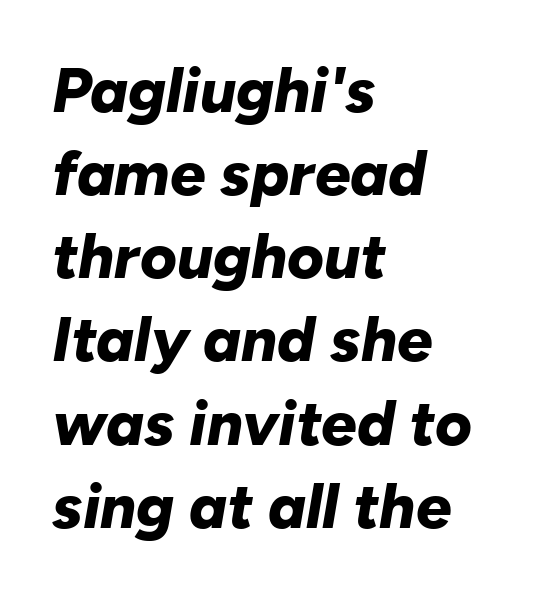
{"italic": "yes", "lean": "right", "slant_degrees": 10, "bold": "yes", "weight": "bold", "width": "normal", "stroke_contrast": "low", "x_height": "medium", "monospaced": "no", "underline": "no", "align": "left", "line_spacing": "normal", "line_spacing_ratio": 1.32, "letter_spacing": "normal", "letter_spacing_em": 0.0, "glyph_px": 63}
